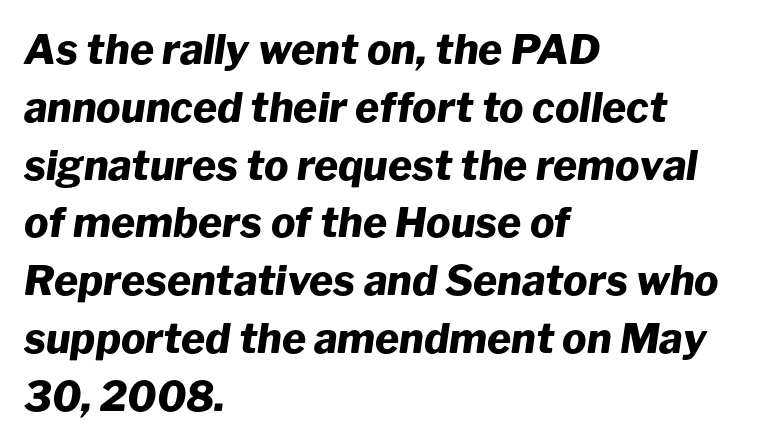
{"italic": "yes", "lean": "right", "slant_degrees": 8, "bold": "yes", "weight": "heavy", "width": "normal", "stroke_contrast": "low", "x_height": "medium", "monospaced": "no", "underline": "no", "align": "left", "line_spacing": "normal", "line_spacing_ratio": 1.41, "letter_spacing": "normal", "letter_spacing_em": 0.0, "glyph_px": 41}
